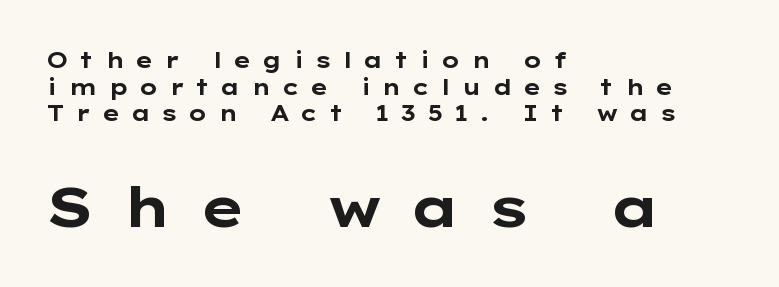
{"serif": "no", "italic": "no", "bold": "yes", "weight": "bold", "width": "wide", "stroke_contrast": "low", "x_height": "medium", "monospaced": "no", "underline": "no", "align": "left", "line_spacing_ratio": 1.21, "letter_spacing": "wide", "letter_spacing_em": 0.48, "larger_block": "second", "size_ratio": 2.55, "glyph_px": 56}
